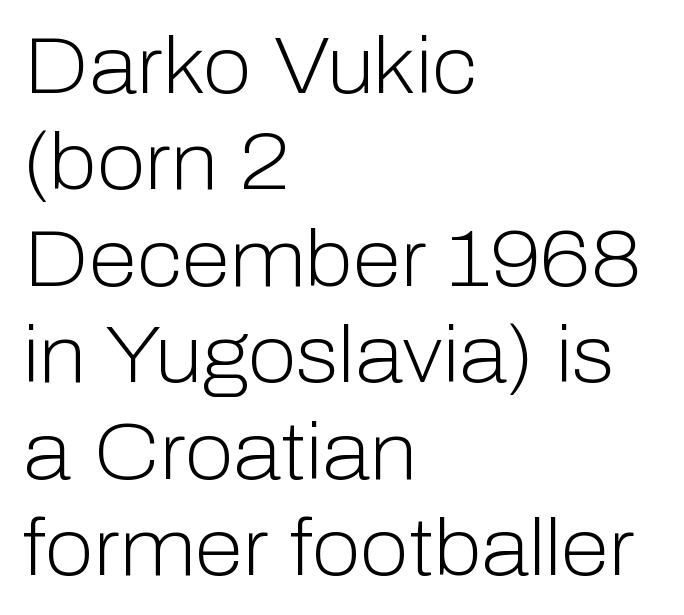
The image shows 79 px light sans-serif type, upright; set left-aligned, line spacing 1.22x, normal letter spacing, not underlined; low stroke contrast and a medium x-height.
